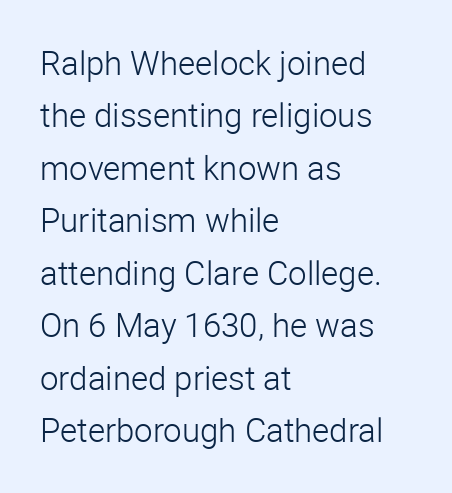
Q: Is the text bold? A: No.
Q: Is the text italic (slanted)? A: No, it is upright.
Q: Is the typeface a serif or a sans-serif typeface? A: Sans-serif.
Q: Is the text underlined? A: No.
Q: How is the paragraph aligned? A: Left-aligned.
Q: Is the spacing between letters normal or unusually wide? A: Normal.
Q: Is the spacing between lines tight, normal or loose? A: Normal.
Q: Width (condensed, normal, or wide)? A: Normal.
Q: Stroke contrast? A: Low.
Q: x-height? A: Medium.
Q: Monospaced? A: No.
